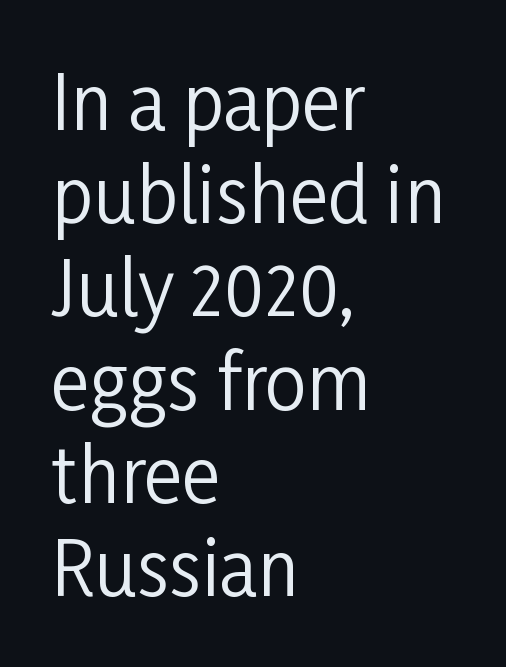
{"serif": "no", "italic": "no", "bold": "no", "weight": "regular", "width": "condensed", "stroke_contrast": "low", "x_height": "medium", "monospaced": "no", "underline": "no", "align": "left", "line_spacing": "normal", "line_spacing_ratio": 1.26, "letter_spacing": "normal", "letter_spacing_em": 0.0, "glyph_px": 74}
